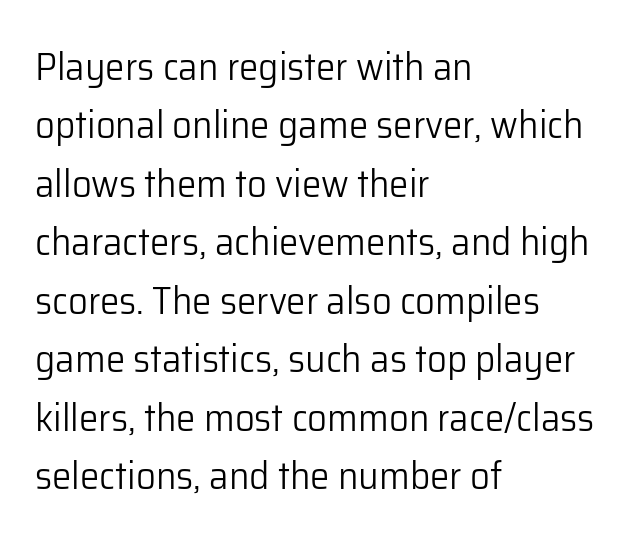
The image shows 39 px light sans-serif type, upright; set left-aligned, normal line spacing (1.5x), normal letter spacing, not underlined; low stroke contrast and a medium x-height.
